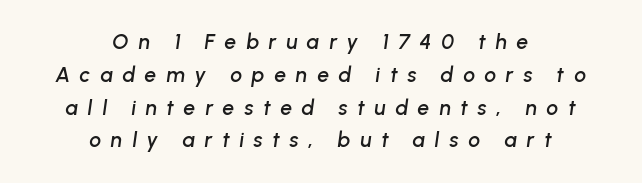
The image shows 21 px text type, italic (leaning right); set centered, normal line spacing (1.56x), unusually wide letter spacing (+0.46 em), not underlined.
